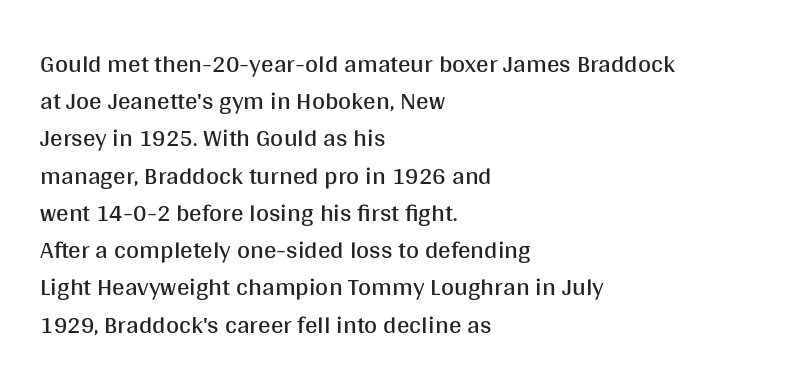
{"italic": "no", "bold": "no", "underline": "no", "align": "left", "line_spacing": "normal", "line_spacing_ratio": 1.49, "letter_spacing": "normal", "letter_spacing_em": 0.0, "glyph_px": 25}
